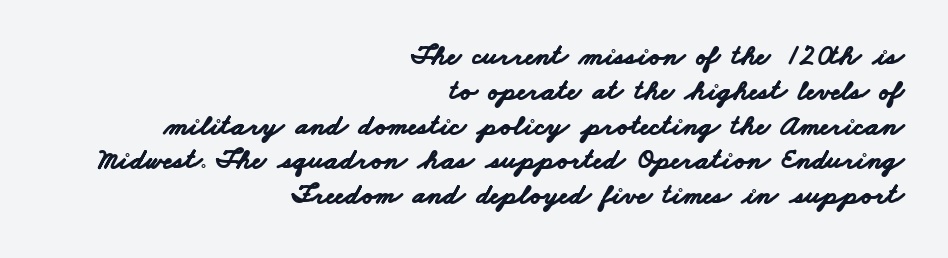
These lines are rendered in a variable-pitch font. The paragraph shown leans on its right margin. On the weight axis this lands at bold, roughly 700. These lines are composed in type without serifs. Each row of text sits above clean, open space.
